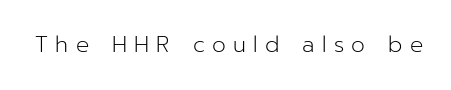
Is the letter spacing exaggerated? Yes — the characters are pushed far apart. Has an underline been added? It has not. Italic? Not at all — the glyphs are vertical. The letterforms sit at book weight or below.
